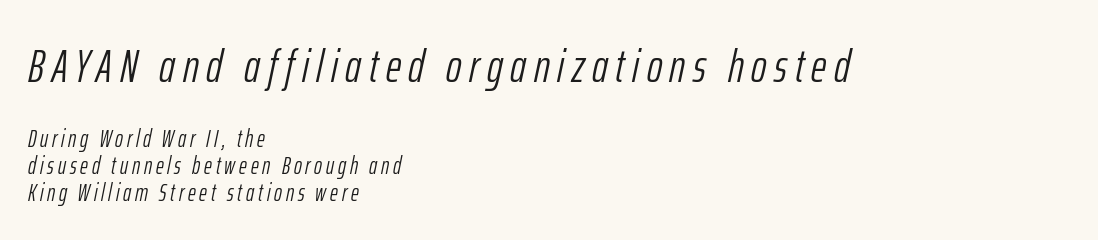
{"italic": "yes", "lean": "right", "slant_degrees": 12, "bold": "no", "weight": "light", "width": "condensed", "stroke_contrast": "low", "x_height": "medium", "monospaced": "no", "underline": "no", "align": "left", "line_spacing": "tight", "line_spacing_ratio": 1.13, "larger_block": "first", "size_ratio": 1.96, "glyph_px": 47}
